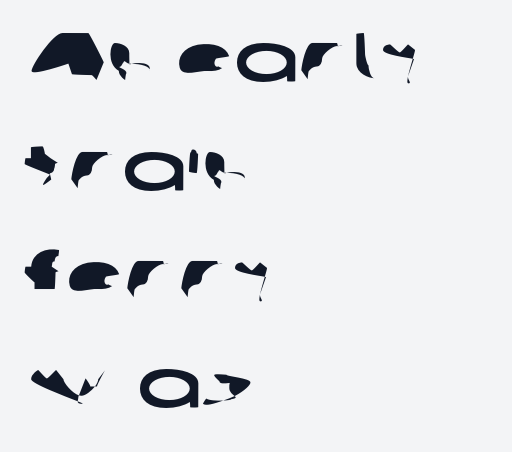
Q: Is the typeface a serif or a sans-serif typeface? A: Sans-serif.
Q: Is the text underlined? A: No.
Q: How is the paragraph aligned? A: Left-aligned.
Q: Is the spacing between letters normal or unusually wide? A: Normal.
Q: Is the spacing between lines tight, normal or loose? A: Normal.
Q: Width (condensed, normal, or wide)? A: Wide.
Q: Stroke contrast? A: Low.
Q: x-height? A: Medium.
Q: Monospaced? A: No.
